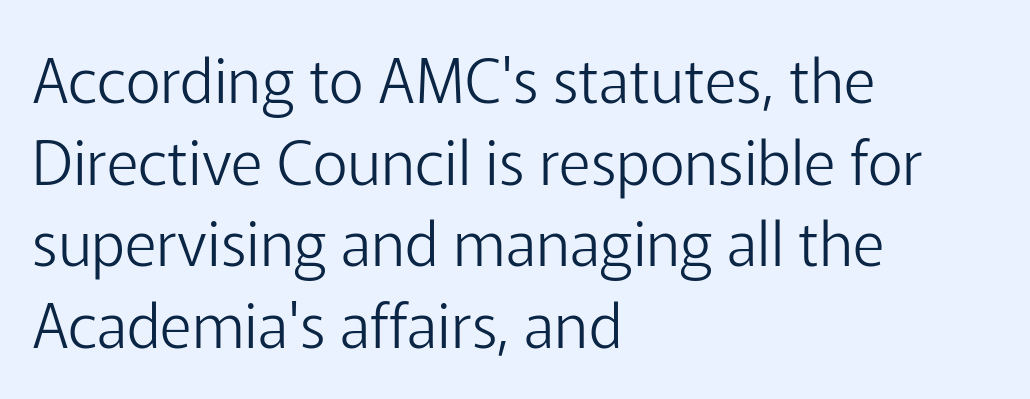
Q: Is the text bold? A: No.
Q: Is the text italic (slanted)? A: No, it is upright.
Q: Is the typeface a serif or a sans-serif typeface? A: Sans-serif.
Q: Is the text underlined? A: No.
Q: How is the paragraph aligned? A: Left-aligned.
Q: Is the spacing between letters normal or unusually wide? A: Normal.
Q: Is the spacing between lines tight, normal or loose? A: Normal.
Q: Width (condensed, normal, or wide)? A: Normal.
Q: Stroke contrast? A: Low.
Q: x-height? A: Medium.
Q: Monospaced? A: No.
